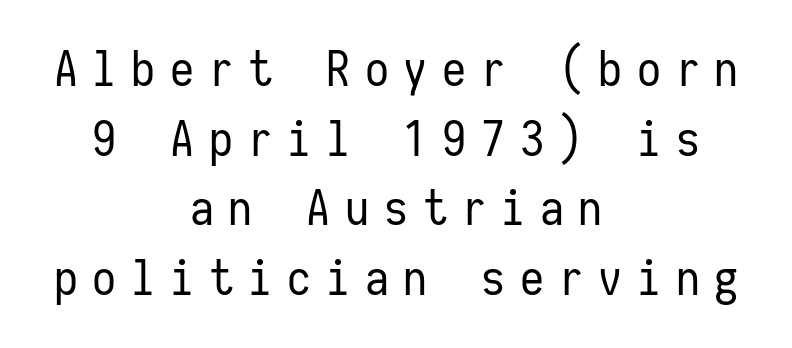
The image shows 48 px regular-weight, condensed sans-serif type, upright, monospaced; set centered, normal line spacing (1.45x), unusually wide letter spacing (+0.31 em), not underlined; low stroke contrast and a medium x-height.
